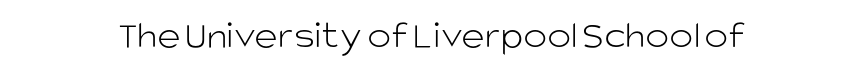
Q: Is the text bold? A: No.
Q: Is the text italic (slanted)? A: No, it is upright.
Q: Is the typeface a serif or a sans-serif typeface? A: Sans-serif.
Q: Is the text underlined? A: No.
Q: Is the spacing between letters normal or unusually wide? A: Normal.
Q: Width (condensed, normal, or wide)? A: Normal.
Q: Stroke contrast? A: Low.
Q: x-height? A: Large.
Q: Monospaced? A: No.
